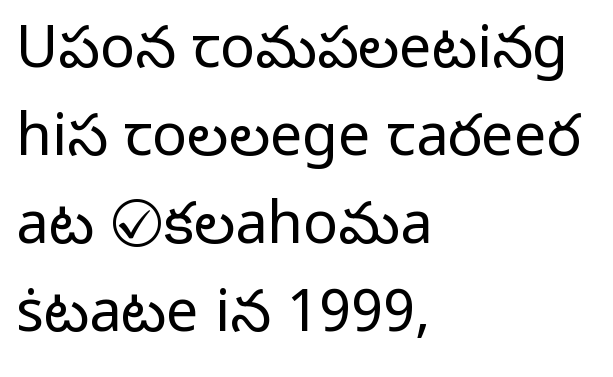
The image shows 58 px light sans-serif type, upright; set left-aligned, normal line spacing (1.52x), normal letter spacing, not underlined; low stroke contrast and a medium x-height.
